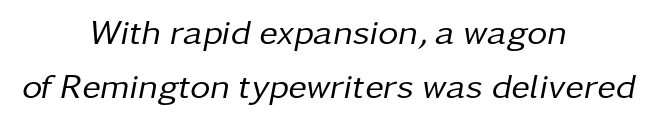
Q: Is the text bold? A: No.
Q: Is the text italic (slanted)? A: Yes, it leans right by about 11 degrees.
Q: Is the text underlined? A: No.
Q: How is the paragraph aligned? A: Centered.
Q: Is the spacing between letters normal or unusually wide? A: Normal.
Q: Is the spacing between lines tight, normal or loose? A: Normal.
Q: Width (condensed, normal, or wide)? A: Normal.
Q: Stroke contrast? A: Low.
Q: x-height? A: Medium.
Q: Monospaced? A: No.
